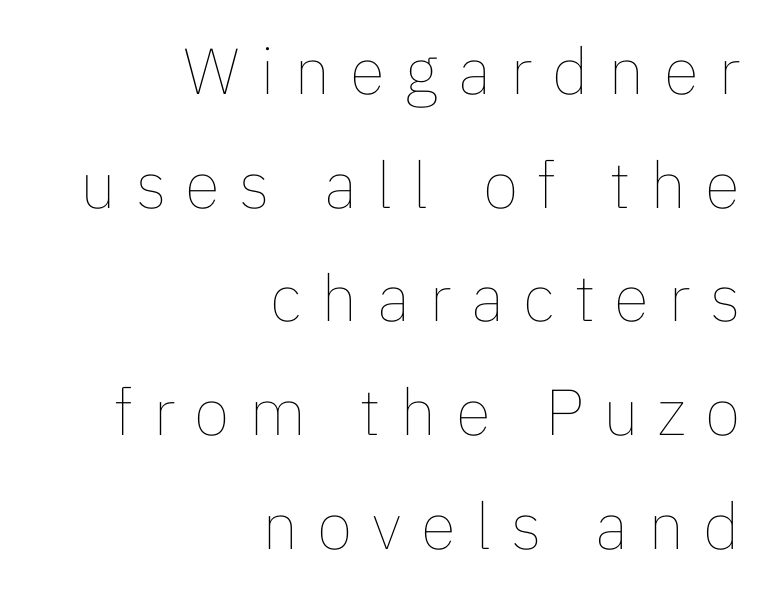
This sample has the flowing, uneven cadence of proportional lettering. Beneath every word, the page is bare. Someone cranked the tracking dial way up on this one. The letters stand straight up with perfectly vertical stems. The paragraph shown leans on its right margin.
